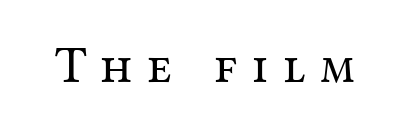
The image shows 53 px regular-weight serif type, upright; set unusually wide letter spacing (+0.27 em), not underlined; medium stroke contrast and a medium x-height.
